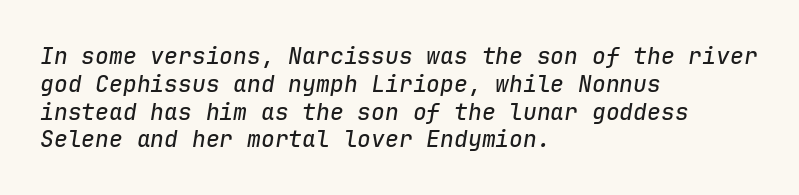
Q: Is the text italic (slanted)? A: Yes, it leans right by about 9 degrees.
Q: Is the text underlined? A: No.
Q: How is the paragraph aligned? A: Left-aligned.
Q: Is the spacing between letters normal or unusually wide? A: Normal.
